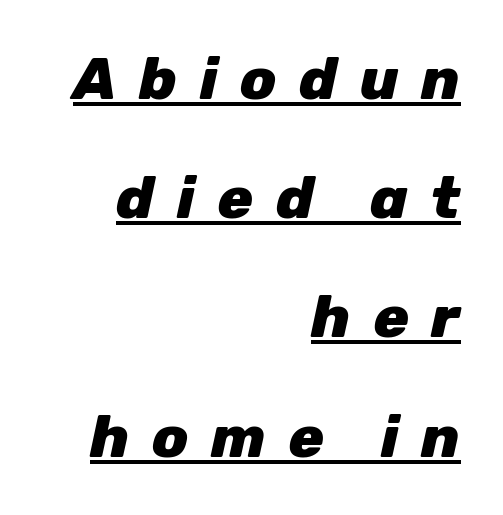
Q: Is the text bold? A: Yes.
Q: Is the text italic (slanted)? A: Yes, it leans right by about 12 degrees.
Q: Is the text underlined? A: Yes.
Q: How is the paragraph aligned? A: Right-aligned.
Q: Is the spacing between letters normal or unusually wide? A: Unusually wide.
Q: Is the spacing between lines tight, normal or loose? A: Loose.
Q: Width (condensed, normal, or wide)? A: Normal.
Q: Stroke contrast? A: Low.
Q: x-height? A: Medium.
Q: Monospaced? A: No.
